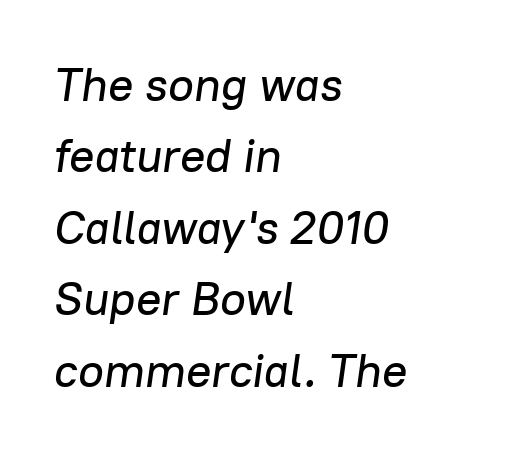
Is this a fixed-width face? No — the glyphs have proportional, varying widths. Is there much room between lines? A standard amount, neither cramped nor airy. The axis of the letterforms is tilted away from vertical. Beneath every word, the page is bare.
